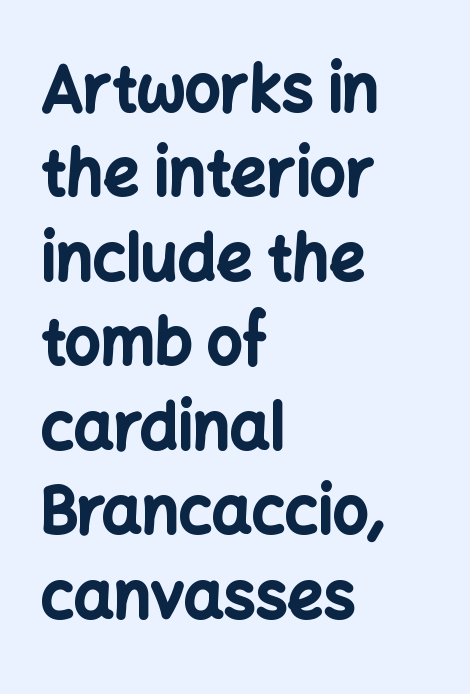
The image shows 63 px bold sans-serif type, upright; set left-aligned, normal line spacing (1.34x), normal letter spacing, not underlined; low stroke contrast and a medium x-height.
